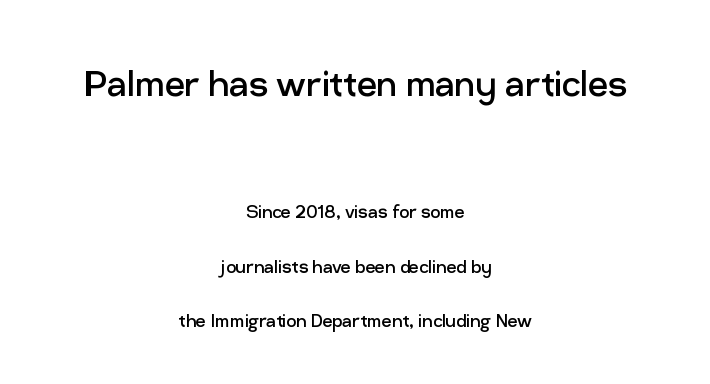
The image shows 44 px regular-weight sans-serif type, upright; set centered, loose line spacing (2.48x), normal letter spacing, not underlined; the first (top) block is 2.0x larger; low stroke contrast and a medium x-height.
